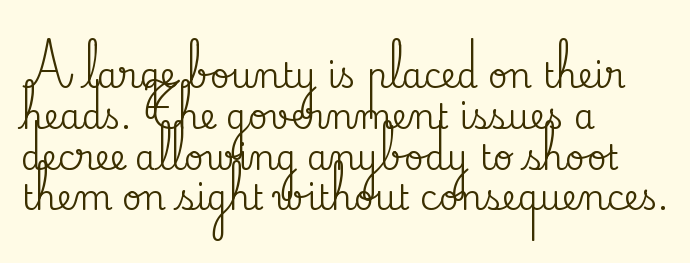
Nobody touched the tracking dial on this one. Does the copy run flush right? No — it runs flush left. The strip under each line holds only bare page. The font's upright variant was chosen for this text. Note the varied advance widths — an 'i' is clearly narrower than an 'm'.
